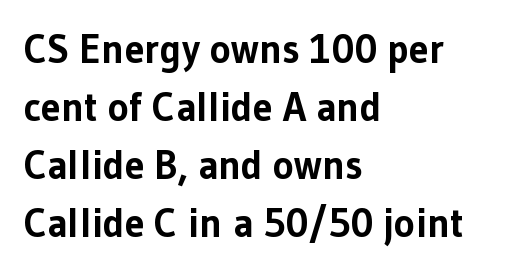
Q: Is the text bold? A: Yes.
Q: Is the text italic (slanted)? A: No, it is upright.
Q: Is the typeface a serif or a sans-serif typeface? A: Sans-serif.
Q: Is the text underlined? A: No.
Q: How is the paragraph aligned? A: Left-aligned.
Q: Is the spacing between letters normal or unusually wide? A: Normal.
Q: Is the spacing between lines tight, normal or loose? A: Normal.
Q: Width (condensed, normal, or wide)? A: Normal.
Q: Stroke contrast? A: Low.
Q: x-height? A: Medium.
Q: Monospaced? A: No.
